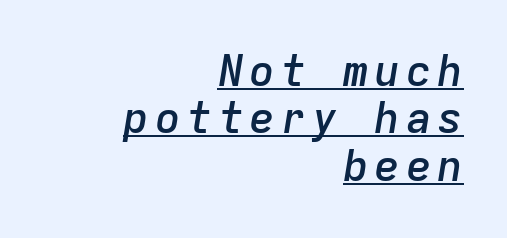
Q: Is the text bold? A: Semi-bold.
Q: Is the text italic (slanted)? A: Yes, it leans right by about 9 degrees.
Q: Is the text underlined? A: Yes.
Q: How is the paragraph aligned? A: Right-aligned.
Q: Is the spacing between lines tight, normal or loose? A: Tight.
Q: Width (condensed, normal, or wide)? A: Normal.
Q: Stroke contrast? A: Low.
Q: x-height? A: Medium.
Q: Monospaced? A: Yes.
